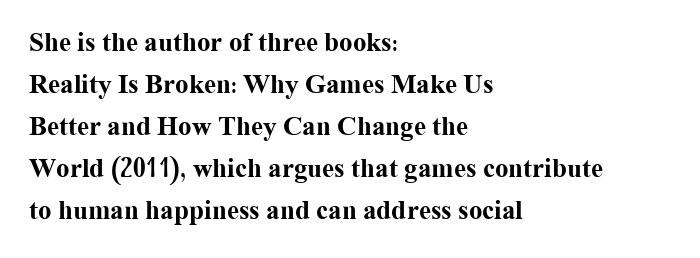
Nothing unusual about the tracking: characters are spaced as the font intends. Layout note: lines flush left. Does the lettering tilt? It doesn't — this is upright. The characters look thick and weighty, a clear bold. If you measured baseline to baseline, you'd find a middling distance. Underlining? Definitely not there.
